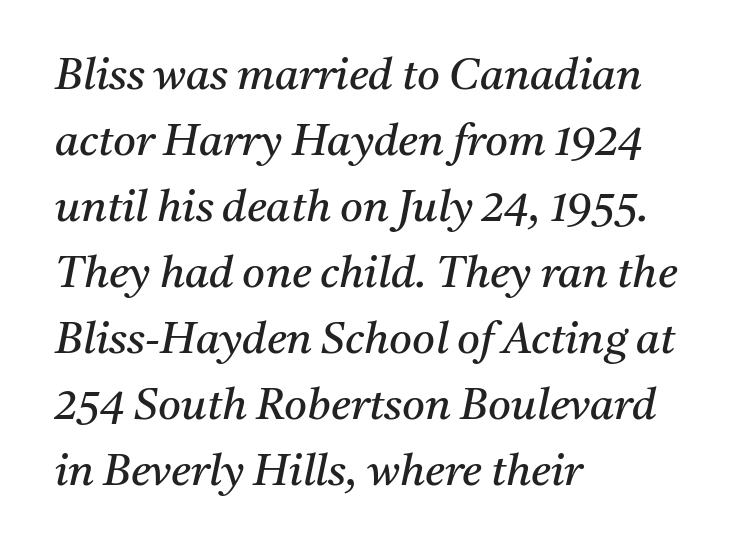
Is this a fixed-width face? No — the glyphs have proportional, varying widths. You can tell from the footed stems that serif type was used. Leading: standard. The ragged edge is on the right, which tells us the setting is flush left. Posture: slanted. Here the glyphs are tracked normally, forming tight word shapes.
